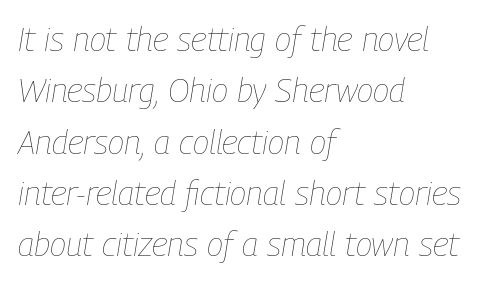
Students, note that the glyphs here touch the page at normal intervals. Spacing verdict: proportional, widths tailored to each character. Teacher's note: observe the even left margin — that is flush-left alignment. Compared with typical paragraphs, the rows here are spaced about the same. This is oblique type, the kind used for emphasis or titles.
